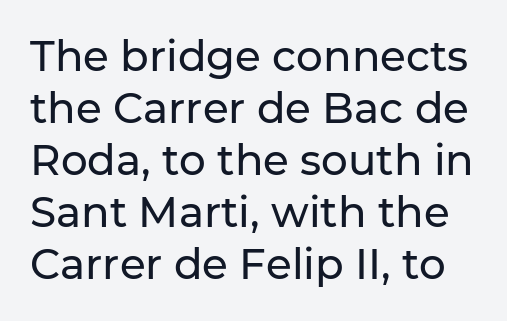
The letters stand upright; this is a roman face. The passage shown is typeset with a sans-serif family. The strip under each line holds only bare page. Compared with typical body copy, the letter spacing here is the same.
